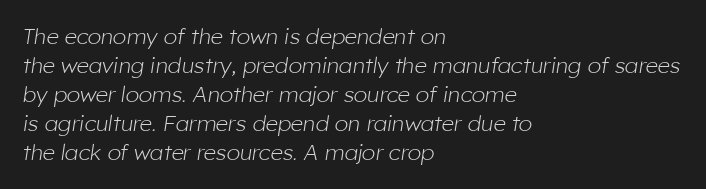
Q: Is the text bold? A: No.
Q: Is the text italic (slanted)? A: Yes, it leans right by about 8 degrees.
Q: Is the text underlined? A: No.
Q: How is the paragraph aligned? A: Left-aligned.
Q: Is the spacing between letters normal or unusually wide? A: Normal.
Q: Is the spacing between lines tight, normal or loose? A: Normal.
